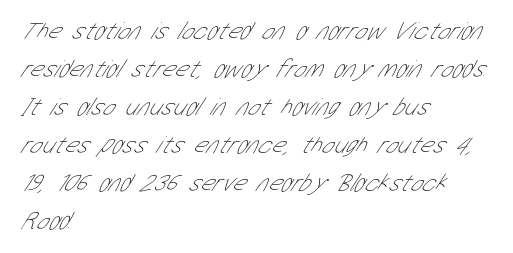
{"bold": "no", "underline": "no", "align": "left", "line_spacing": "normal", "line_spacing_ratio": 1.52, "letter_spacing": "normal", "letter_spacing_em": 0.0, "glyph_px": 25}
